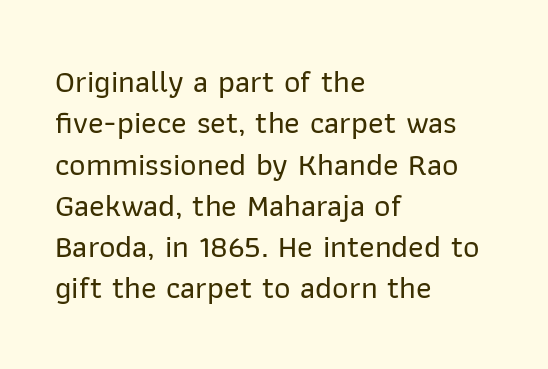
The glyphs are unaccompanied by any horizontal stroke below them. If you measured baseline to baseline, you'd find a middling distance. This sample uses an upright cut, with every glyph sitting square on the baseline. The passage is arranged the way most books set body copy — flush left. Proportional: the letters do not fall into vertical columns. Each word holds together tightly as a unit, with standard inter-letter gaps.
